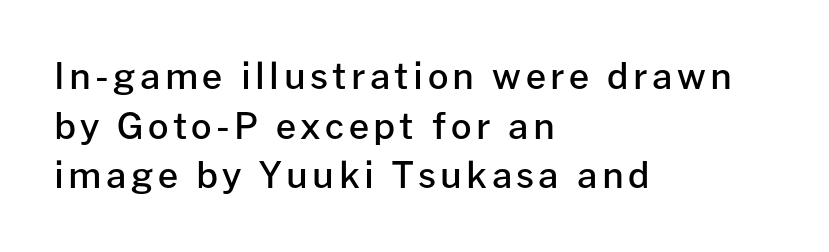
Q: Is the text bold? A: Semi-bold.
Q: Is the text italic (slanted)? A: No, it is upright.
Q: Is the typeface a serif or a sans-serif typeface? A: Sans-serif.
Q: Is the text underlined? A: No.
Q: How is the paragraph aligned? A: Left-aligned.
Q: Is the spacing between lines tight, normal or loose? A: Normal.
Q: Width (condensed, normal, or wide)? A: Normal.
Q: Stroke contrast? A: Low.
Q: x-height? A: Medium.
Q: Monospaced? A: No.
